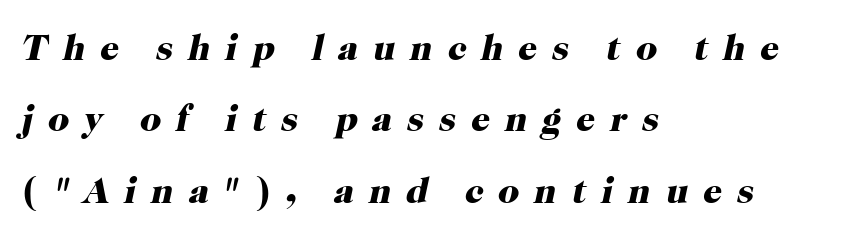
The image shows 37 px heavy serif type, italic (leaning right); set left-aligned, loose line spacing (1.93x), unusually wide letter spacing (+0.4 em), not underlined; high stroke contrast and a medium x-height.
